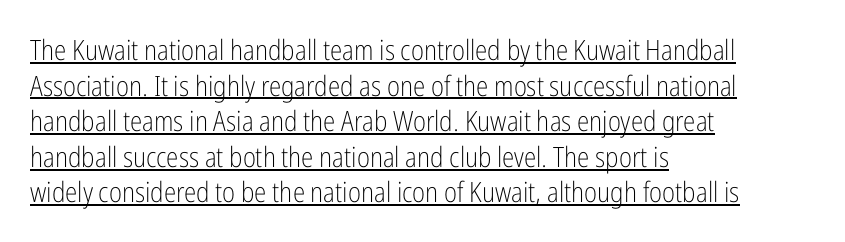
{"serif": "no", "italic": "no", "bold": "no", "weight": "light", "width": "condensed", "stroke_contrast": "low", "x_height": "medium", "monospaced": "no", "underline": "yes", "align": "left", "line_spacing": "normal", "line_spacing_ratio": 1.27, "letter_spacing": "normal", "letter_spacing_em": 0.0, "glyph_px": 28}
